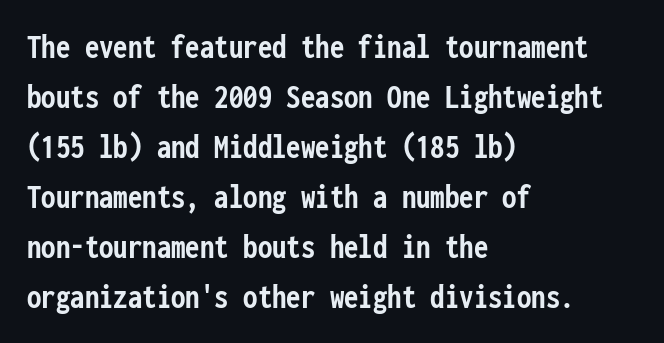
{"serif": "no", "italic": "no", "bold": "yes", "weight": "semibold", "width": "condensed", "stroke_contrast": "low", "x_height": "medium", "monospaced": "yes", "underline": "no", "align": "left", "line_spacing": "normal", "line_spacing_ratio": 1.39, "letter_spacing": "normal", "letter_spacing_em": 0.0, "glyph_px": 36}
